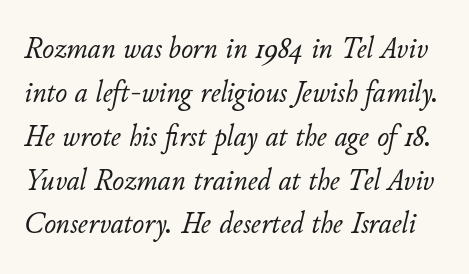
{"italic": "yes", "lean": "right", "slant_degrees": 11, "bold": "no", "weight": "light", "width": "normal", "stroke_contrast": "low", "x_height": "small", "monospaced": "no", "underline": "no", "line_spacing": "normal", "line_spacing_ratio": 1.37, "letter_spacing": "normal", "letter_spacing_em": 0.0, "glyph_px": 32}
